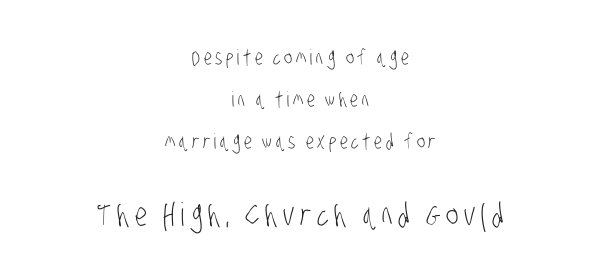
{"serif": "no", "bold": "no", "weight": "light", "width": "condensed", "stroke_contrast": "low", "x_height": "large", "monospaced": "no", "underline": "no", "align": "center", "line_spacing": "loose", "line_spacing_ratio": 2.01, "larger_block": "second", "size_ratio": 1.52, "glyph_px": 32}
